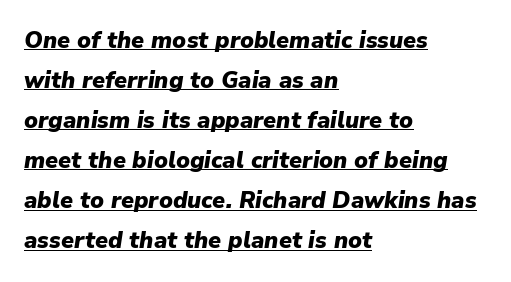
Q: Is the text bold? A: Yes.
Q: Is the text italic (slanted)? A: Yes, it leans right by about 9 degrees.
Q: Is the text underlined? A: Yes.
Q: How is the paragraph aligned? A: Left-aligned.
Q: Is the spacing between letters normal or unusually wide? A: Normal.
